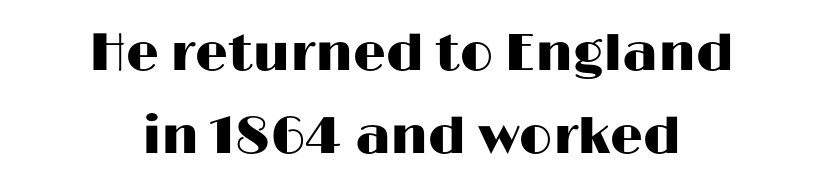
The image shows 52 px wide sans-serif type, upright; set centered, normal line spacing (1.6x), normal letter spacing, not underlined; high stroke contrast and a medium x-height.
